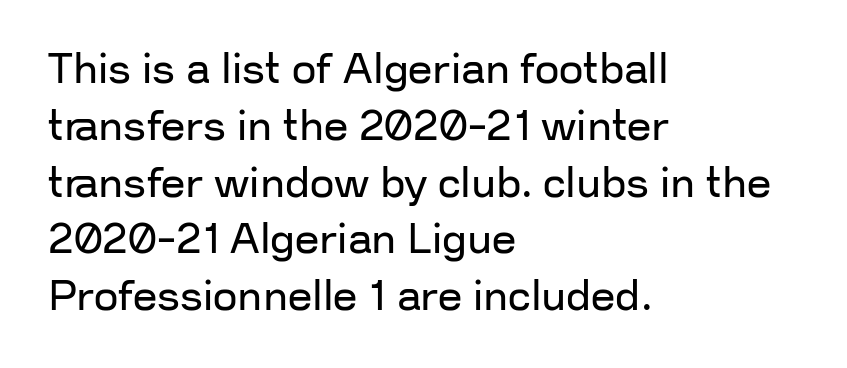
You could not count columns in this text — the font is proportionally spaced. The type sits square on the baseline with zero lean. Decoration check: the copy has no underline. One-word summary of the alignment: left. Does the type have serifs? No, each stem ends abruptly. The font sits on the lighter half of the weight spectrum, regular included.
